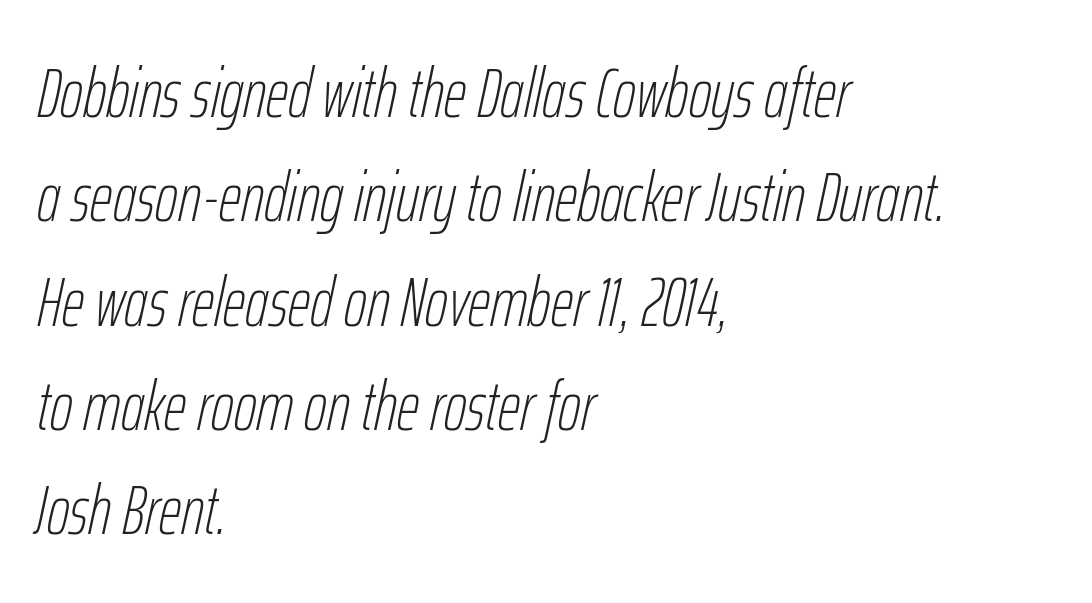
Q: Is the text bold? A: No.
Q: Is the text italic (slanted)? A: Yes, it leans right by about 12 degrees.
Q: Is the text underlined? A: No.
Q: How is the paragraph aligned? A: Left-aligned.
Q: Is the spacing between letters normal or unusually wide? A: Normal.
Q: Is the spacing between lines tight, normal or loose? A: Normal.
Q: Width (condensed, normal, or wide)? A: Condensed.
Q: Stroke contrast? A: Low.
Q: x-height? A: Medium.
Q: Monospaced? A: No.
